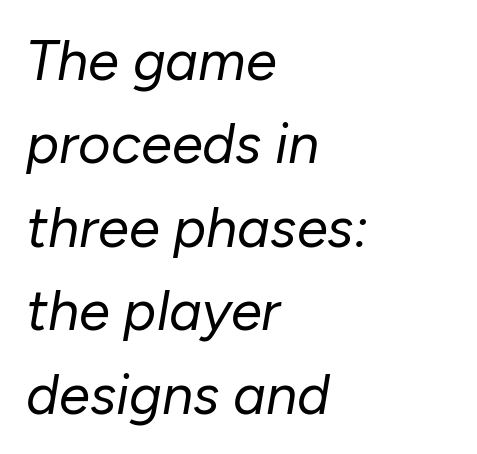
Q: Is the text bold? A: No.
Q: Is the text italic (slanted)? A: Yes, it leans right by about 10 degrees.
Q: Is the text underlined? A: No.
Q: How is the paragraph aligned? A: Left-aligned.
Q: Is the spacing between letters normal or unusually wide? A: Normal.
Q: Is the spacing between lines tight, normal or loose? A: Normal.
Q: Width (condensed, normal, or wide)? A: Normal.
Q: Stroke contrast? A: Low.
Q: x-height? A: Medium.
Q: Monospaced? A: No.
